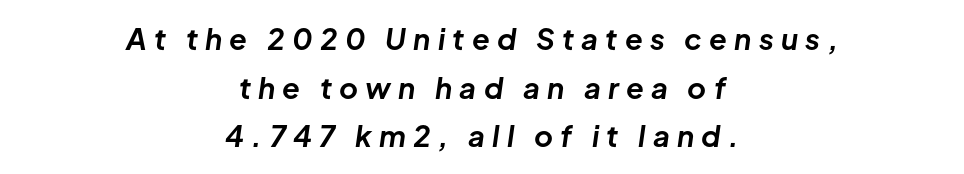
{"italic": "yes", "lean": "right", "slant_degrees": 8, "bold": "yes", "weight": "bold", "width": "normal", "stroke_contrast": "low", "x_height": "medium", "monospaced": "no", "underline": "no", "align": "center", "line_spacing": "normal", "line_spacing_ratio": 1.68, "letter_spacing": "wide", "letter_spacing_em": 0.25, "glyph_px": 29}
